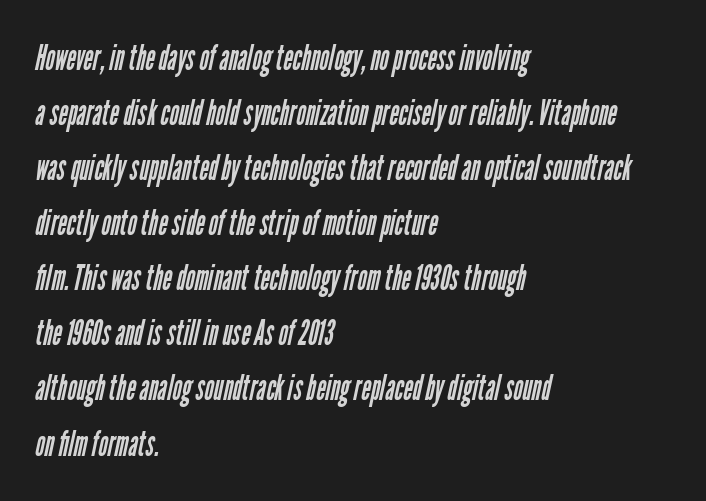
Q: Is the text bold? A: No.
Q: Is the typeface a serif or a sans-serif typeface? A: Sans-serif.
Q: Is the text underlined? A: No.
Q: How is the paragraph aligned? A: Left-aligned.
Q: Is the spacing between letters normal or unusually wide? A: Normal.
Q: Is the spacing between lines tight, normal or loose? A: Normal.
Q: Width (condensed, normal, or wide)? A: Condensed.
Q: Stroke contrast? A: Low.
Q: x-height? A: Medium.
Q: Monospaced? A: No.
